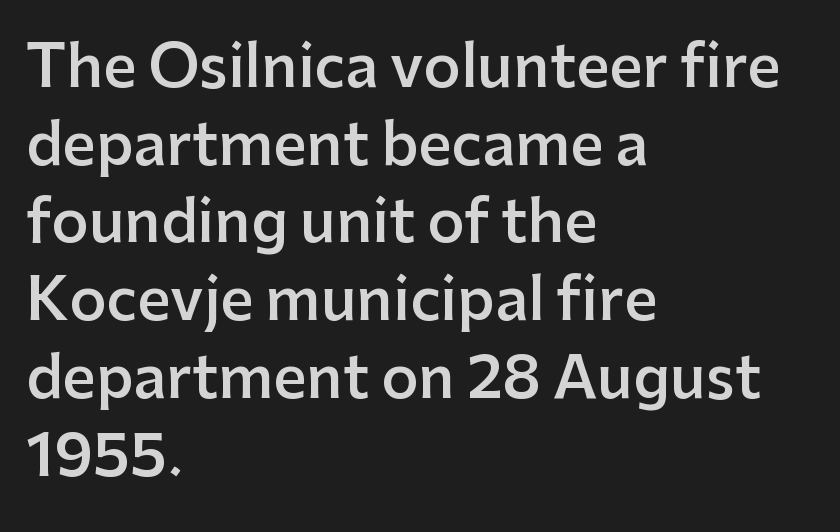
Q: Is the text bold? A: Semi-bold.
Q: Is the text italic (slanted)? A: No, it is upright.
Q: Is the typeface a serif or a sans-serif typeface? A: Sans-serif.
Q: Is the text underlined? A: No.
Q: How is the paragraph aligned? A: Left-aligned.
Q: Is the spacing between letters normal or unusually wide? A: Normal.
Q: Is the spacing between lines tight, normal or loose? A: Normal.
Q: Width (condensed, normal, or wide)? A: Normal.
Q: Stroke contrast? A: Low.
Q: x-height? A: Medium.
Q: Monospaced? A: No.
